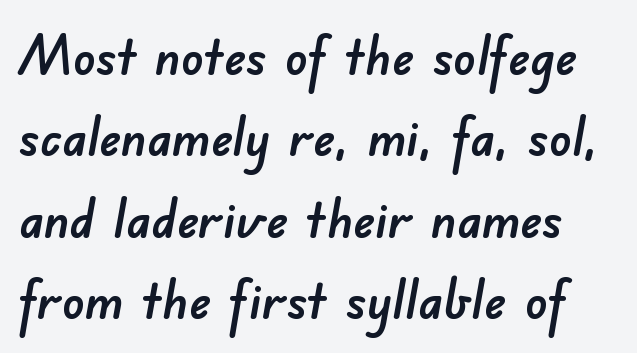
The image shows 55 px sans-serif type; set normal line spacing (1.48x), normal letter spacing, not underlined; low stroke contrast and a small x-height.
